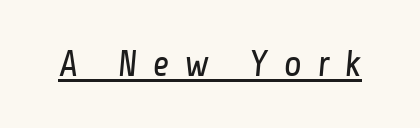
Tracking here is generous; glyphs stand well apart from one another. Like a heading marked for emphasis, these lines bear an underscore. The rendering uses natural spacing where letterforms have individual widths. Summary of weight: not heavy and not bold.
